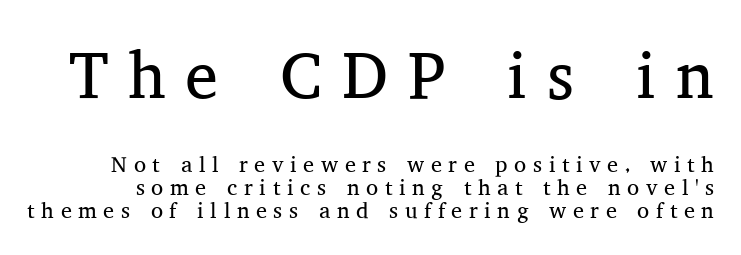
The image shows 66 px regular-weight serif type, upright; set tight line spacing (1.04x), unusually wide letter spacing (+0.3 em), not underlined; the first (top) block is 3.0x larger; medium stroke contrast and a medium x-height.
